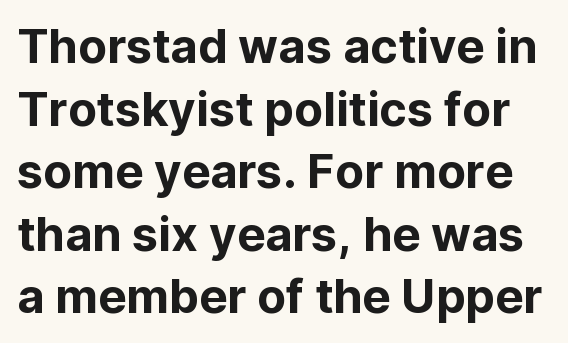
{"serif": "no", "italic": "no", "width": "normal", "stroke_contrast": "low", "x_height": "medium", "monospaced": "no", "underline": "no", "line_spacing": "normal", "line_spacing_ratio": 1.33, "letter_spacing": "normal", "letter_spacing_em": 0.0, "glyph_px": 47}
